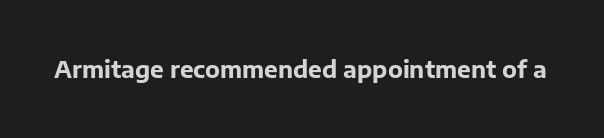
Q: Is the text bold? A: Yes.
Q: Is the text italic (slanted)? A: No, it is upright.
Q: Is the text underlined? A: No.
Q: Is the spacing between letters normal or unusually wide? A: Normal.
